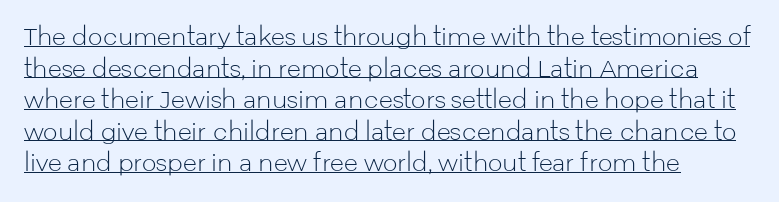
The image shows 23 px text type, upright; set left-aligned, normal line spacing (1.37x), normal letter spacing, underlined.
